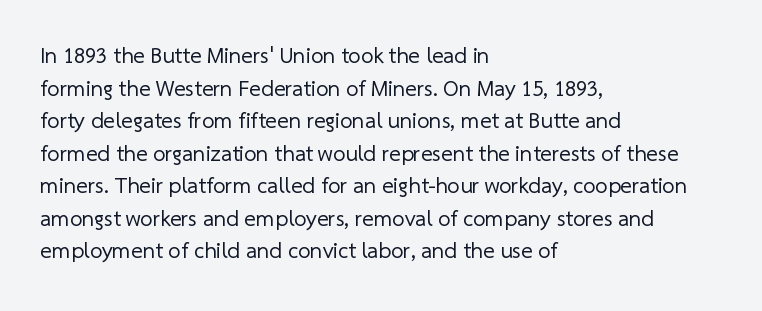
You could call the tracking neutral — neither tight nor loose. Counters stay open thanks to moderate or lighter strokes. Compared with typical paragraphs, the rows here are spaced about the same. Plain, unruled lines of type.
